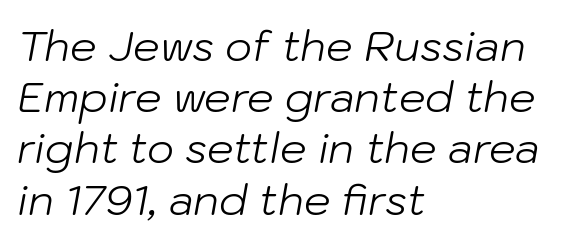
Q: Is the text bold? A: No.
Q: Is the text italic (slanted)? A: Yes, it leans right by about 10 degrees.
Q: Is the text underlined? A: No.
Q: How is the paragraph aligned? A: Left-aligned.
Q: Is the spacing between letters normal or unusually wide? A: Normal.
Q: Width (condensed, normal, or wide)? A: Normal.
Q: Stroke contrast? A: Low.
Q: x-height? A: Medium.
Q: Monospaced? A: No.
